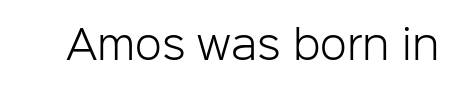
The letters advance in unequal steps, a hallmark of proportional type. Type style note: lacks serifs. Compared with typical body copy, the letter spacing here is the same. Heft: none added — not bold. Notice how the stems are strictly vertical — no italics here. Beneath every word, the page is bare.
